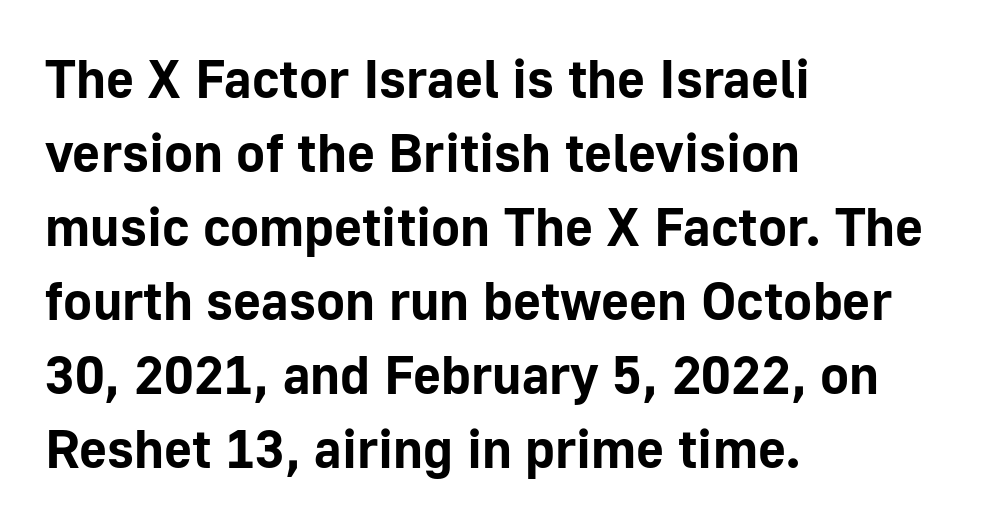
{"serif": "no", "italic": "no", "bold": "yes", "weight": "bold", "width": "normal", "stroke_contrast": "low", "x_height": "medium", "monospaced": "no", "underline": "no", "align": "left", "line_spacing": "normal", "line_spacing_ratio": 1.37, "letter_spacing": "normal", "letter_spacing_em": 0.0, "glyph_px": 54}
